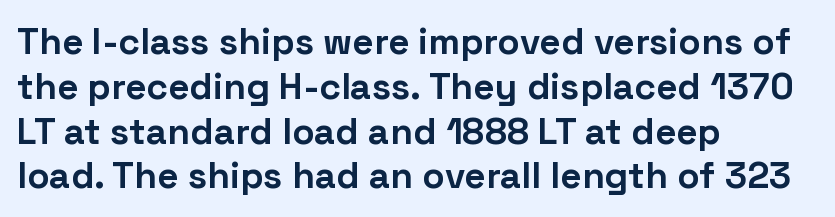
{"serif": "no", "italic": "no", "bold": "yes", "weight": "bold", "width": "normal", "stroke_contrast": "low", "x_height": "medium", "monospaced": "no", "underline": "no", "align": "left", "line_spacing_ratio": 1.21, "letter_spacing": "normal", "letter_spacing_em": 0.0, "glyph_px": 37}
